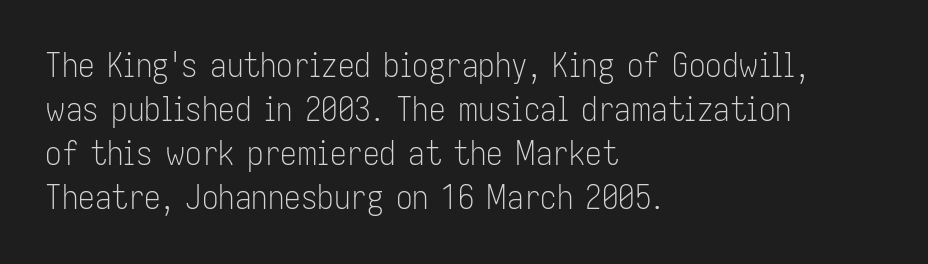
The passage shown is typed in a proportional face where columns would drift. Here the glyphs are tracked normally, forming tight word shapes. Unlike italic type, these characters show no tilt at all. Check under the words: just untouched page. This rendering uses left alignment, leaving the right contour irregular.
